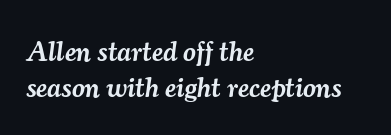
{"serif": "yes", "italic": "yes", "lean": "right", "slant_degrees": 7, "bold": "semi", "weight": "semibold", "width": "normal", "stroke_contrast": "medium", "x_height": "small", "monospaced": "no", "underline": "no", "align": "left", "line_spacing": "normal", "line_spacing_ratio": 1.28, "letter_spacing": "normal", "letter_spacing_em": 0.0, "glyph_px": 28}
